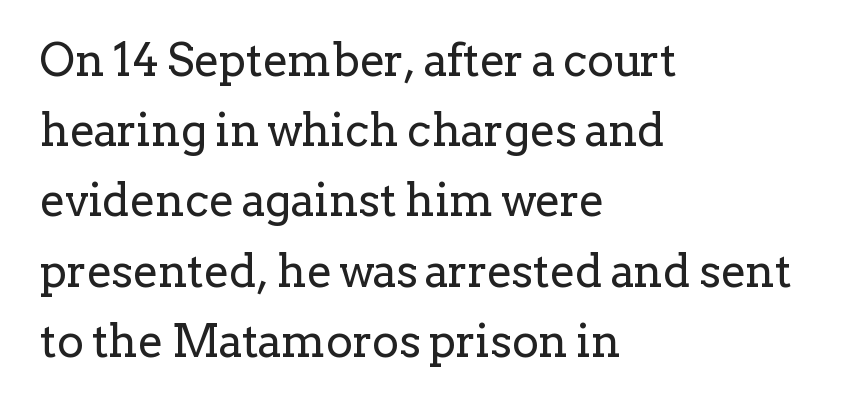
Evenly set lines give the paragraph a standard silhouette. You can tell from the footed stems that serif type was used. Nothing unusual about the tracking: characters are spaced as the font intends. Is the stroke heavy? The answer is a plain regular-or-lighter. Underlining? Definitely not there.
